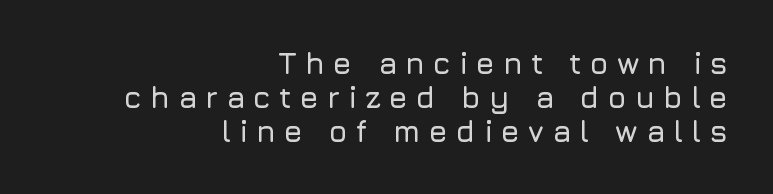
Q: Is the text italic (slanted)? A: No, it is upright.
Q: Is the typeface a serif or a sans-serif typeface? A: Sans-serif.
Q: Is the text underlined? A: No.
Q: How is the paragraph aligned? A: Right-aligned.
Q: Is the spacing between letters normal or unusually wide? A: Unusually wide.
Q: Is the spacing between lines tight, normal or loose? A: Tight.
Q: Width (condensed, normal, or wide)? A: Normal.
Q: Stroke contrast? A: Low.
Q: x-height? A: Medium.
Q: Monospaced? A: No.
